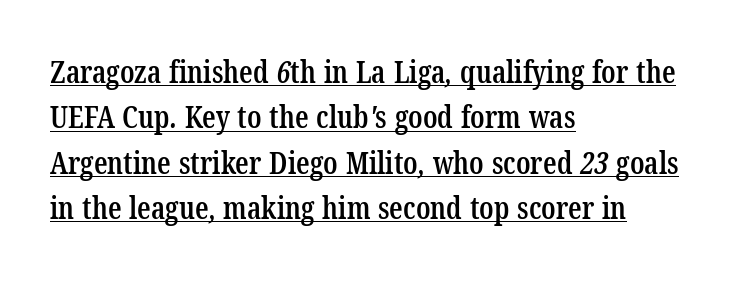
The image shows 30 px semibold, condensed serif type; set left-aligned, normal line spacing (1.51x), normal letter spacing, underlined; low stroke contrast and a medium x-height.
